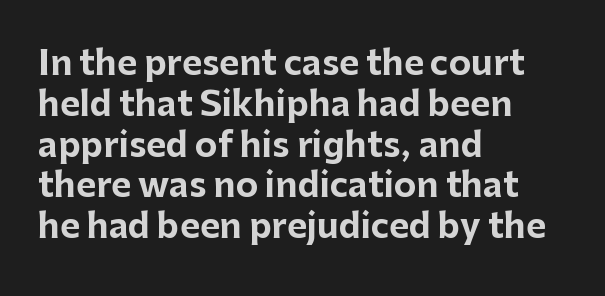
{"serif": "no", "italic": "no", "bold": "yes", "weight": "bold", "width": "normal", "stroke_contrast": "low", "x_height": "medium", "monospaced": "no", "underline": "no", "align": "left", "line_spacing_ratio": 1.2, "letter_spacing": "normal", "letter_spacing_em": 0.0, "glyph_px": 34}
